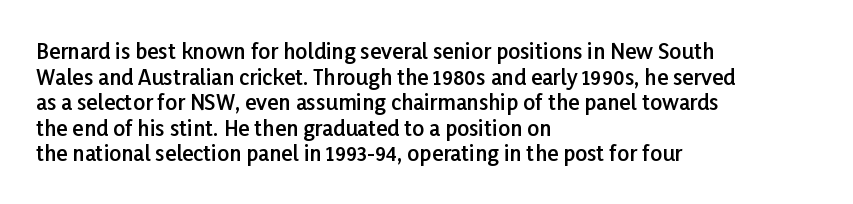
Nobody drew a line under any word here. The letters stand straight up with perfectly vertical stems. Emphasis by weight is partial: semibold. Nobody touched the tracking dial on this one. Compared with a centered layout, this one pins lines to the left instead.
